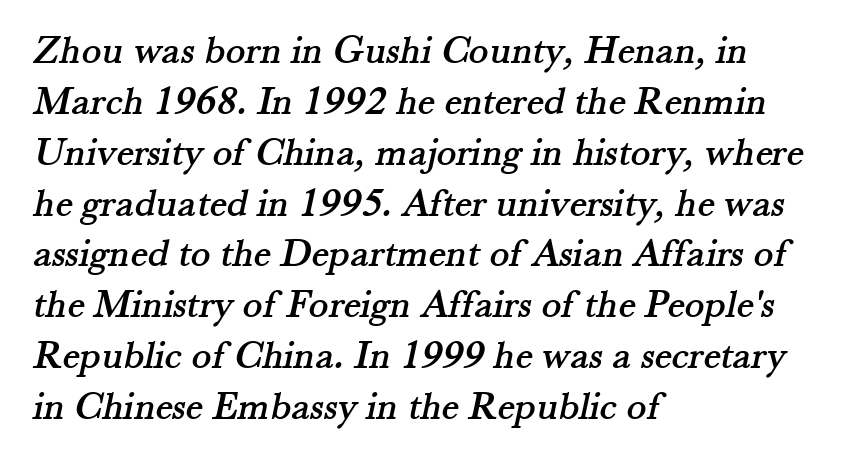
{"serif": "yes", "width": "normal", "stroke_contrast": "medium", "x_height": "small", "monospaced": "no", "underline": "no", "align": "left", "line_spacing_ratio": 1.24, "letter_spacing": "normal", "letter_spacing_em": 0.0, "glyph_px": 41}
